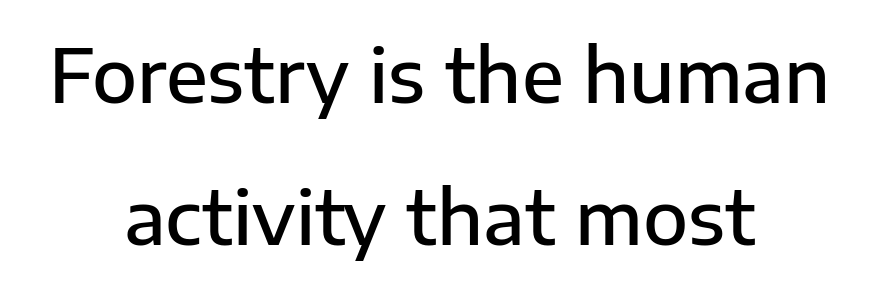
{"serif": "no", "italic": "no", "bold": "semi", "weight": "semibold", "width": "normal", "stroke_contrast": "low", "x_height": "medium", "monospaced": "no", "underline": "no", "align": "center", "line_spacing": "loose", "line_spacing_ratio": 1.92, "letter_spacing": "normal", "letter_spacing_em": 0.0, "glyph_px": 74}
